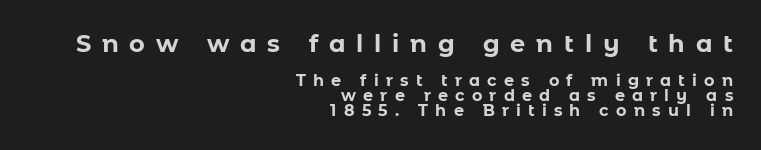
Students, observe: this is what under-led, compact text looks like. The space beneath each line is pristine and unruled. In terms of letterspacing, this is a distinctly airy, spread setting. These words are printed bold, with thick strokes throughout. The font's upright variant was chosen for this text. The lines in this sample share a right terminus and differ only in where they begin.
